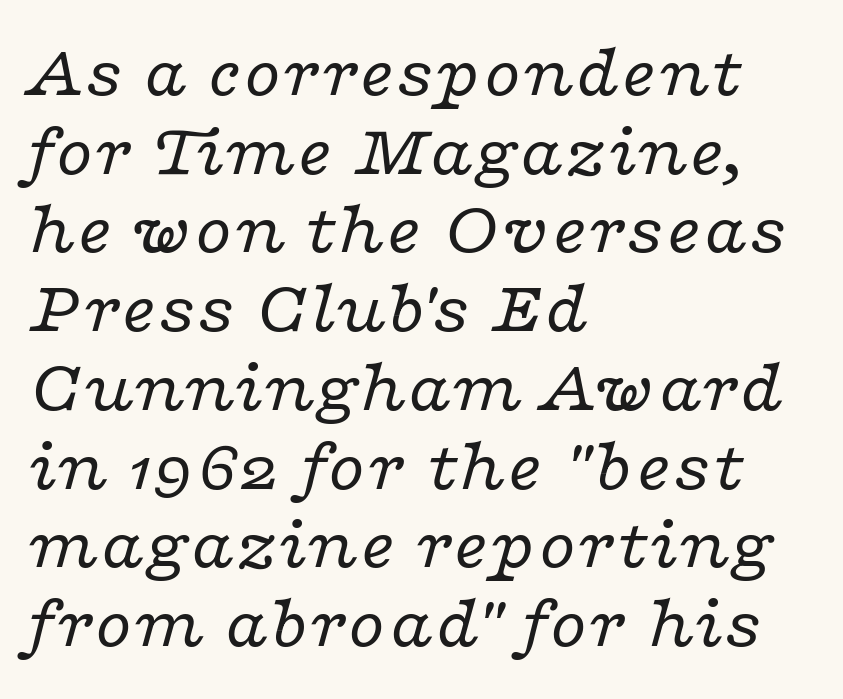
{"serif": "yes", "italic": "yes", "lean": "right", "slant_degrees": 16, "bold": "no", "weight": "regular", "width": "wide", "stroke_contrast": "low", "x_height": "medium", "monospaced": "no", "underline": "no", "align": "left", "line_spacing": "tight", "line_spacing_ratio": 1.05, "letter_spacing": "normal", "letter_spacing_em": 0.0, "glyph_px": 75}
